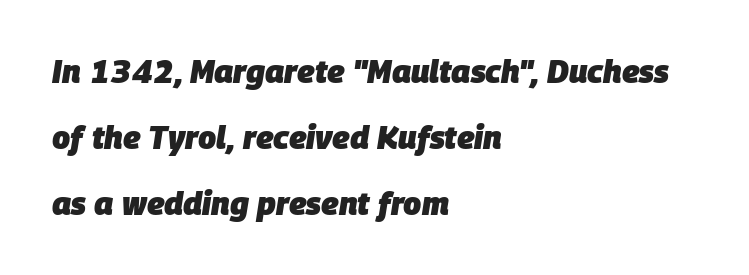
Q: Is the text bold? A: Yes.
Q: Is the text italic (slanted)? A: Yes, it leans right by about 9 degrees.
Q: Is the text underlined? A: No.
Q: How is the paragraph aligned? A: Left-aligned.
Q: Is the spacing between letters normal or unusually wide? A: Normal.
Q: Is the spacing between lines tight, normal or loose? A: Loose.
Q: Width (condensed, normal, or wide)? A: Normal.
Q: Stroke contrast? A: Low.
Q: x-height? A: Large.
Q: Monospaced? A: No.
